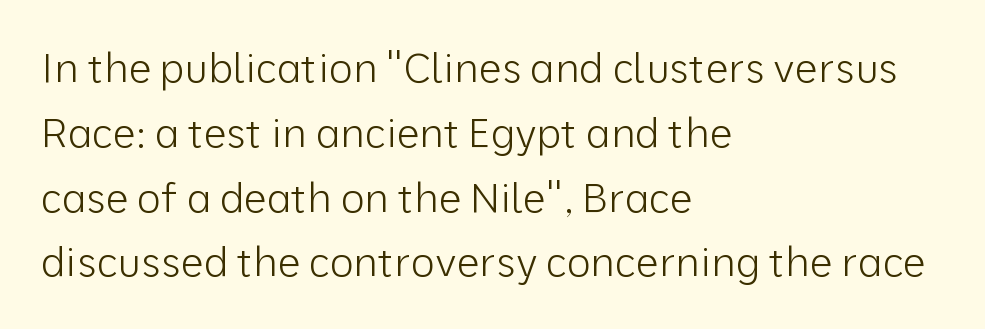
The image shows 41 px light sans-serif type, upright; set left-aligned, normal line spacing (1.58x), normal letter spacing, not underlined; low stroke contrast and a medium x-height.
